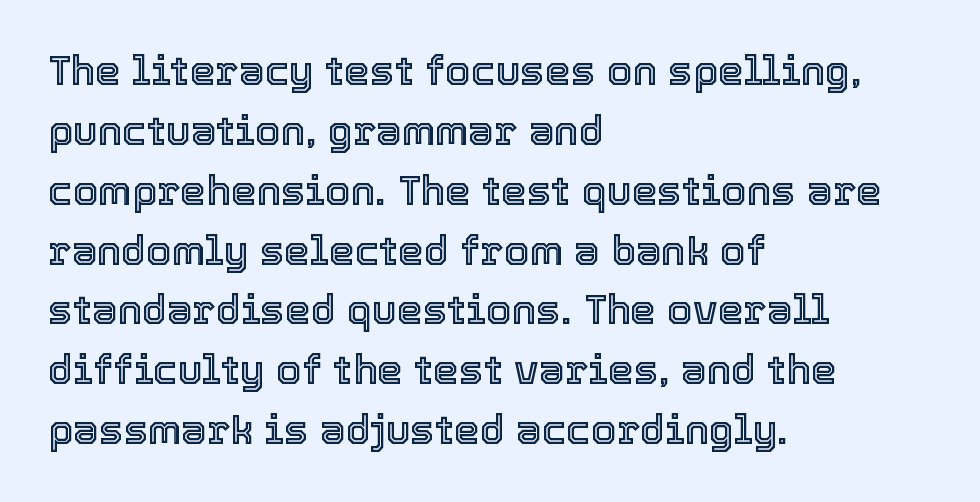
Q: Is the text italic (slanted)? A: No, it is upright.
Q: Is the text underlined? A: No.
Q: How is the paragraph aligned? A: Left-aligned.
Q: Is the spacing between letters normal or unusually wide? A: Normal.
Q: Is the spacing between lines tight, normal or loose? A: Normal.
Q: Width (condensed, normal, or wide)? A: Normal.
Q: x-height? A: Medium.
Q: Monospaced? A: No.
